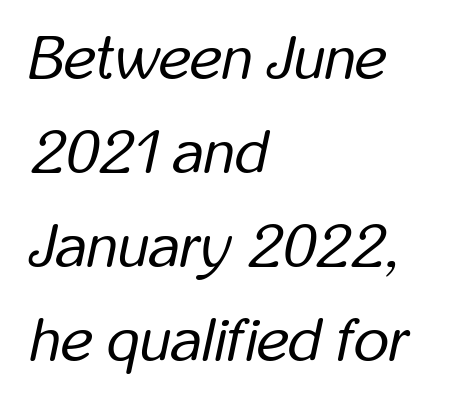
Reading down the block, your eye returns to a fixed left position each line. Standard letterfit; no display-style spreading of the glyphs. The letters are slanted; this is an italic face. Weight: regular or lighter.
